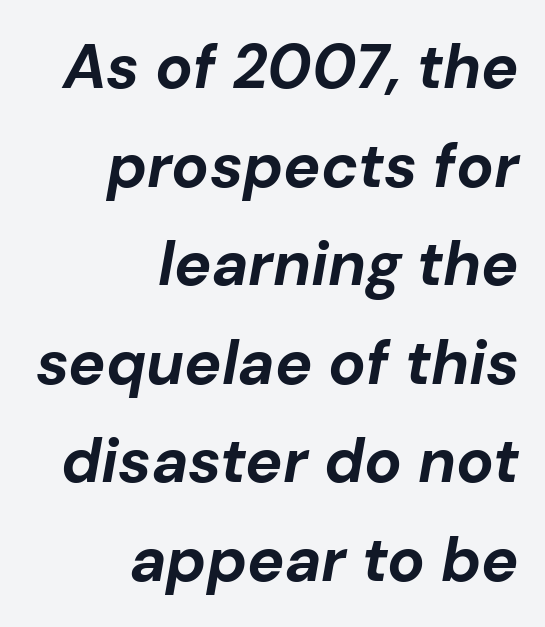
{"italic": "yes", "lean": "right", "slant_degrees": 10, "bold": "yes", "weight": "bold", "width": "normal", "stroke_contrast": "low", "x_height": "medium", "monospaced": "no", "underline": "no", "align": "right", "line_spacing": "normal", "line_spacing_ratio": 1.59, "letter_spacing": "normal", "letter_spacing_em": 0.0, "glyph_px": 62}
